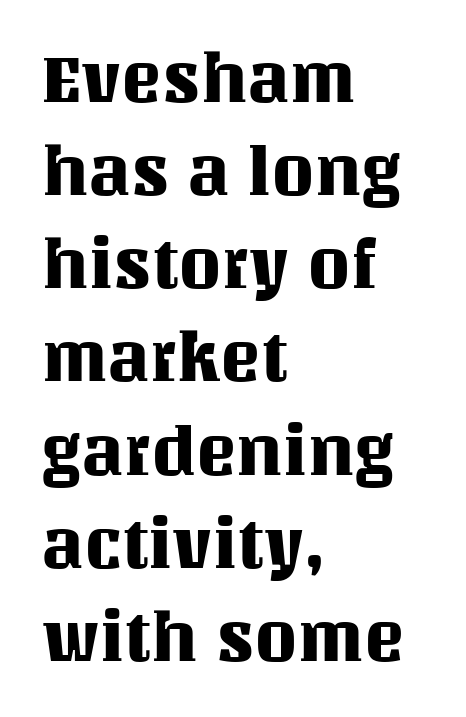
The vertical gap from one line to the next is medium. These lines are rendered in a variable-pitch font. Line starts are locked; line ends wander. If you drew a line through each stem, it would be perfectly vertical. How are the letters spaced? Ordinarily, with no added tracking. The string is rendered with underlining switched off.
